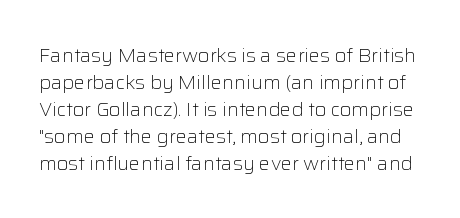
Q: Is the text bold? A: No.
Q: Is the text italic (slanted)? A: No, it is upright.
Q: Is the text underlined? A: No.
Q: Is the spacing between letters normal or unusually wide? A: Normal.
Q: Is the spacing between lines tight, normal or loose? A: Normal.
